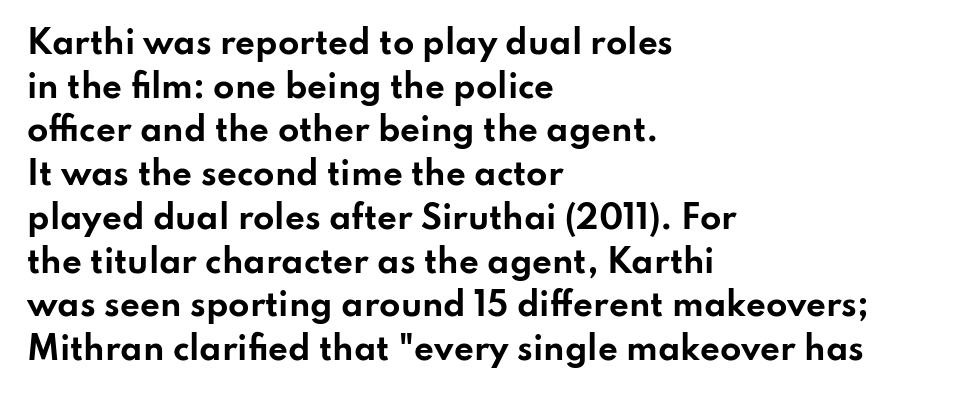
{"serif": "no", "italic": "no", "bold": "yes", "weight": "bold", "width": "wide", "stroke_contrast": "low", "x_height": "small", "monospaced": "no", "underline": "no", "align": "left", "line_spacing": "normal", "line_spacing_ratio": 1.41, "letter_spacing": "normal", "letter_spacing_em": 0.0, "glyph_px": 31}
